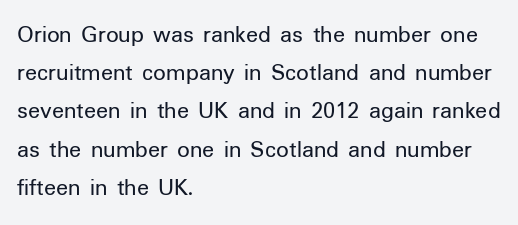
{"italic": "no", "bold": "no", "underline": "no", "align": "left", "line_spacing": "normal", "line_spacing_ratio": 1.53, "letter_spacing": "normal", "letter_spacing_em": 0.0, "glyph_px": 25}
